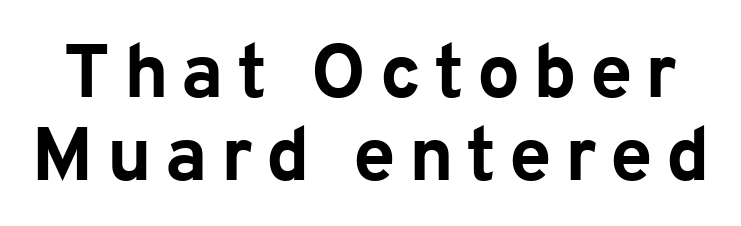
The image shows 76 px bold sans-serif type, upright; set tight line spacing (1.09x), not underlined; low stroke contrast and a medium x-height.
